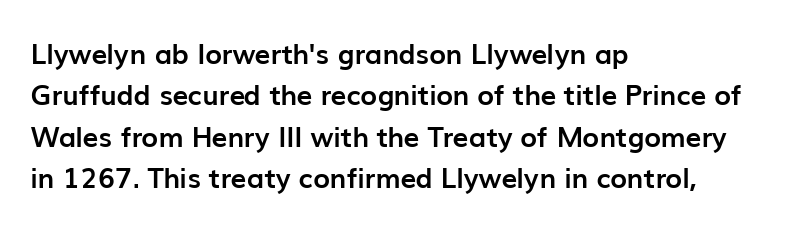
The specimen omits any rule beneath the text block's lines. Every stem runs plumb, perpendicular to the baseline. Typesetter's note: full bold, strokes at maximum text heaviness. Short and long lines alike share a common starting point at left. Default kerning and tracking; the words read as compact shapes.
